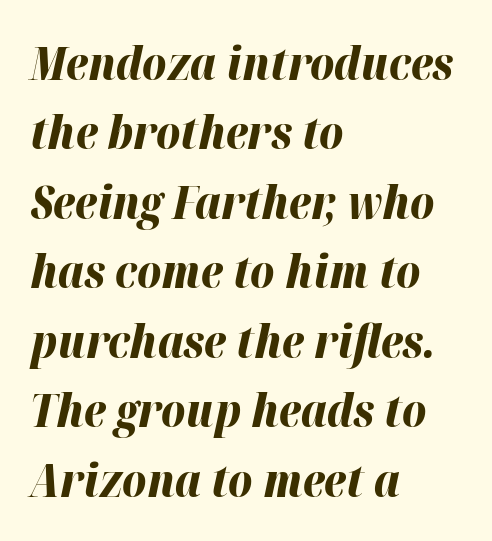
Q: Is the text bold? A: Yes.
Q: Is the text italic (slanted)? A: Yes, it leans right by about 12 degrees.
Q: Is the text underlined? A: No.
Q: How is the paragraph aligned? A: Left-aligned.
Q: Is the spacing between letters normal or unusually wide? A: Normal.
Q: Is the spacing between lines tight, normal or loose? A: Normal.
Q: Width (condensed, normal, or wide)? A: Normal.
Q: Stroke contrast? A: High.
Q: x-height? A: Medium.
Q: Monospaced? A: No.
